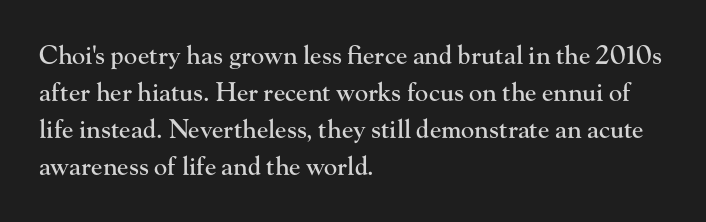
{"italic": "no", "underline": "no", "align": "left", "line_spacing": "normal", "line_spacing_ratio": 1.48, "letter_spacing": "normal", "letter_spacing_em": 0.0, "glyph_px": 25}
